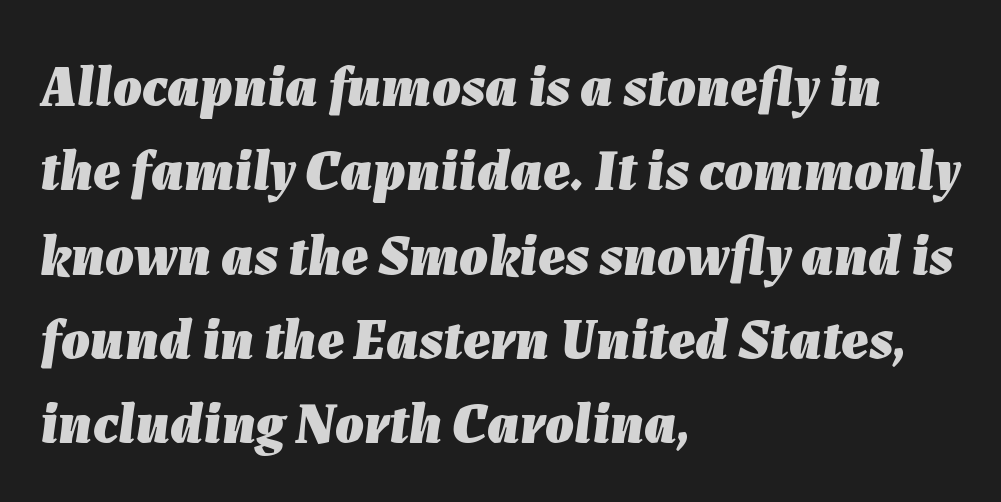
The image shows 57 px heavy type, italic (leaning right); set left-aligned, normal line spacing (1.48x), normal letter spacing, not underlined; low stroke contrast and a medium x-height.
